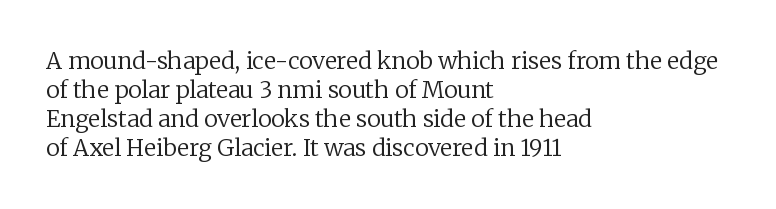
A typesetter would call this zero additional tracking. If you drew a line through each stem, it would be perfectly vertical. This block has exactly the height ordinary leading produces. Teacher's note: observe the even left margin — that is flush-left alignment. The area under the type is left untouched. This is not heavy type; no bold has been used.
